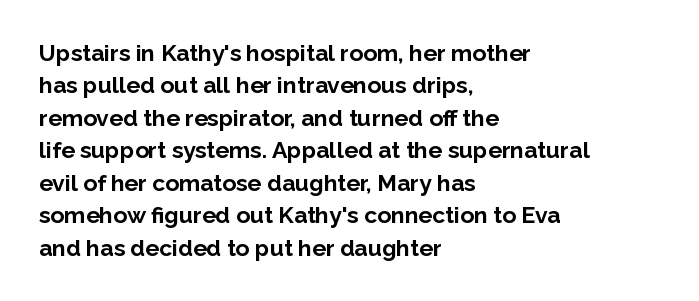
The image shows 23 px bold type, upright; set left-aligned, normal line spacing (1.41x), normal letter spacing, not underlined.
